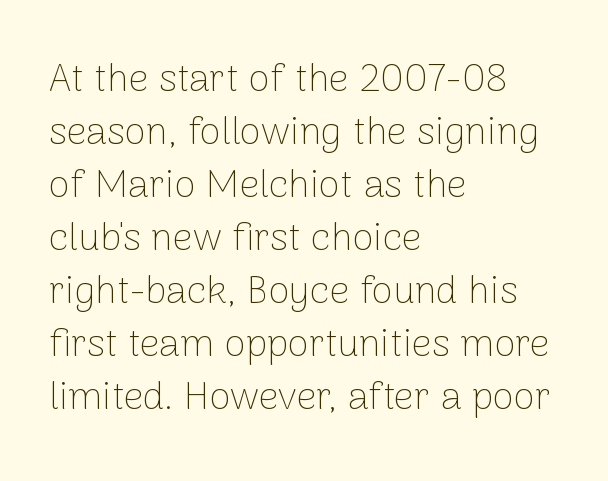
You could not count columns in this text — the font is proportionally spaced. Posture: upright roman. Each row of text sits above clean, open space. In terms of leading, this rendering sits right in the middle. How are the letters spaced? Ordinarily, with no added tracking. Nothing sits at the stroke ends, so this counts as sans-serif.
